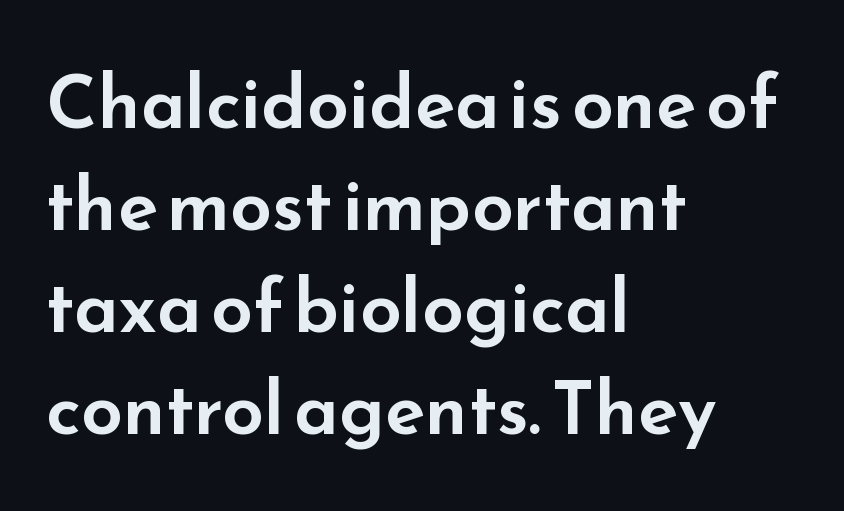
The image shows 74 px wide sans-serif type, upright; set left-aligned, normal line spacing (1.38x), normal letter spacing, not underlined; low stroke contrast and a small x-height.
